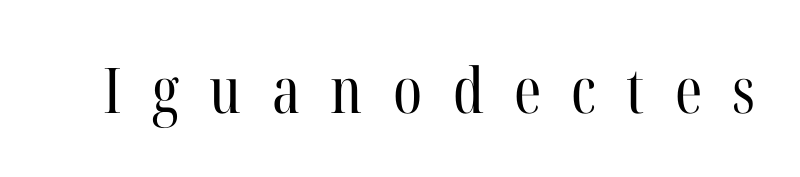
{"serif": "yes", "italic": "no", "bold": "no", "weight": "regular", "width": "condensed", "stroke_contrast": "high", "x_height": "medium", "monospaced": "no", "underline": "no", "letter_spacing": "wide", "letter_spacing_em": 0.48, "glyph_px": 63}
